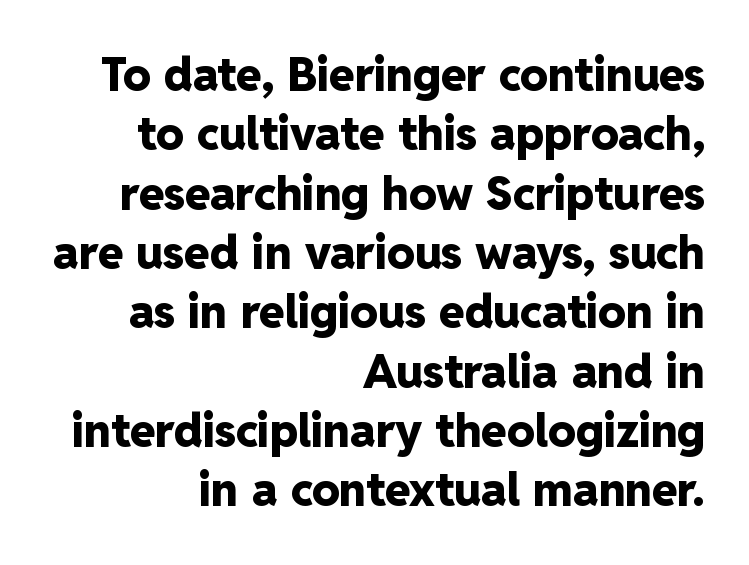
Q: Is the text bold? A: Yes.
Q: Is the text italic (slanted)? A: No, it is upright.
Q: Is the typeface a serif or a sans-serif typeface? A: Sans-serif.
Q: Is the text underlined? A: No.
Q: How is the paragraph aligned? A: Right-aligned.
Q: Is the spacing between letters normal or unusually wide? A: Normal.
Q: Is the spacing between lines tight, normal or loose? A: Normal.
Q: Width (condensed, normal, or wide)? A: Normal.
Q: Stroke contrast? A: Low.
Q: x-height? A: Medium.
Q: Monospaced? A: No.
